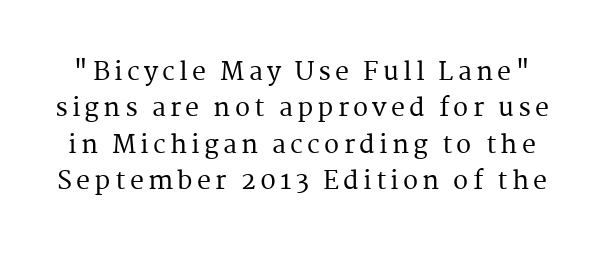
The image shows 25 px text type, upright; set normal line spacing (1.46x), not underlined.
